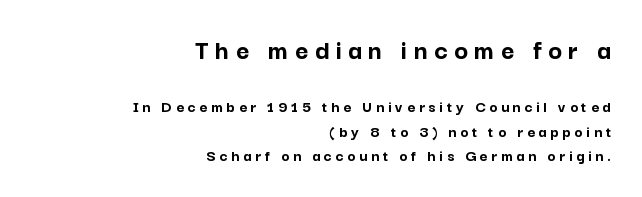
Each row of text sits above clean, open space. The face used here is proportionally spaced, like ordinary book or web type. Designer's note — italics off, roman on. There is plenty of visible air inserted between adjacent glyphs. The rag falls on the left side of this text block.
